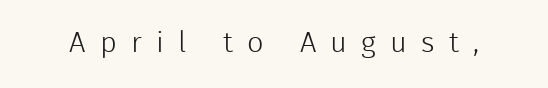
Q: Is the text bold? A: No.
Q: Is the text italic (slanted)? A: No, it is upright.
Q: Is the typeface a serif or a sans-serif typeface? A: Sans-serif.
Q: Is the text underlined? A: No.
Q: Is the spacing between letters normal or unusually wide? A: Unusually wide.
Q: Width (condensed, normal, or wide)? A: Normal.
Q: x-height? A: Medium.
Q: Monospaced? A: No.
